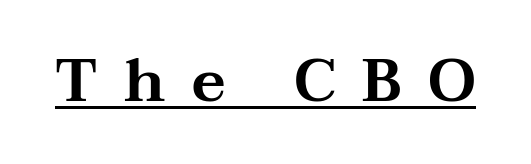
The image shows 60 px wide serif type, upright; set unusually wide letter spacing (+0.44 em), underlined; medium stroke contrast and a medium x-height.
